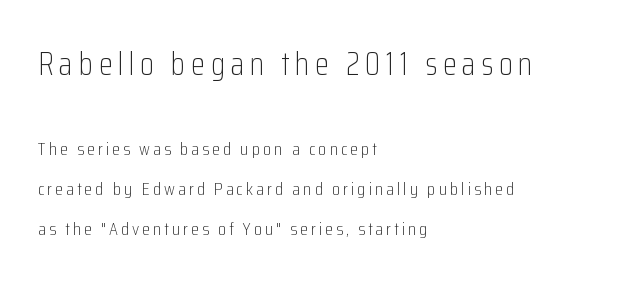
The letters carry no serifs — their stems end cleanly without finishing strokes. The glyphs are unaccompanied by any horizontal stroke below them. Summary of weight: not heavy and not bold. Each new line begins a long way beneath the previous one.
